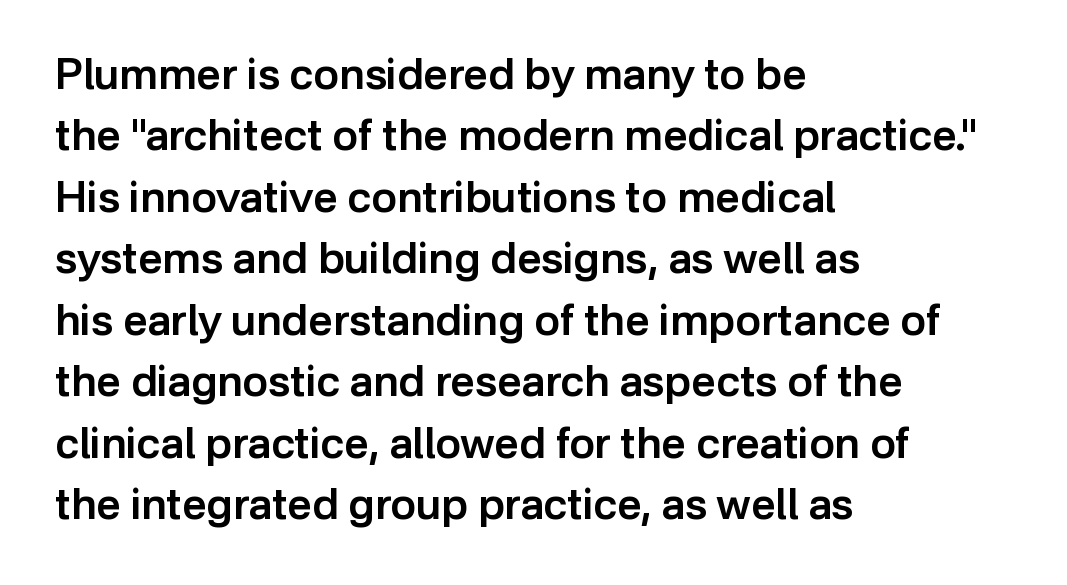
The image shows 43 px semibold sans-serif type, upright; set left-aligned, normal line spacing (1.43x), normal letter spacing, not underlined; low stroke contrast and a medium x-height.
